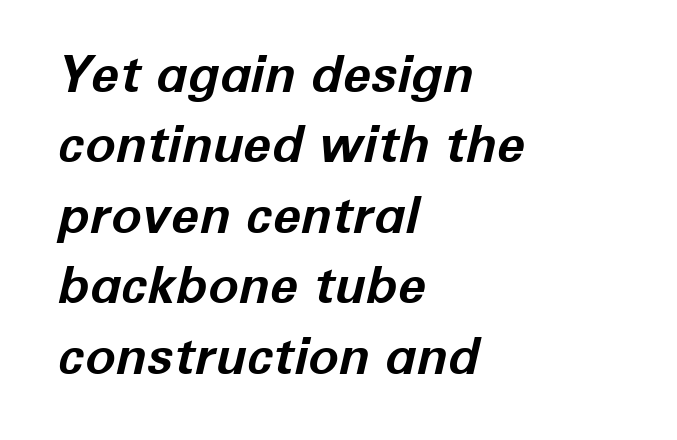
{"italic": "yes", "lean": "right", "slant_degrees": 12, "bold": "yes", "weight": "bold", "width": "normal", "stroke_contrast": "low", "x_height": "medium", "monospaced": "no", "underline": "no", "align": "left", "line_spacing": "normal", "line_spacing_ratio": 1.38, "letter_spacing": "normal", "letter_spacing_em": 0.0, "glyph_px": 51}
